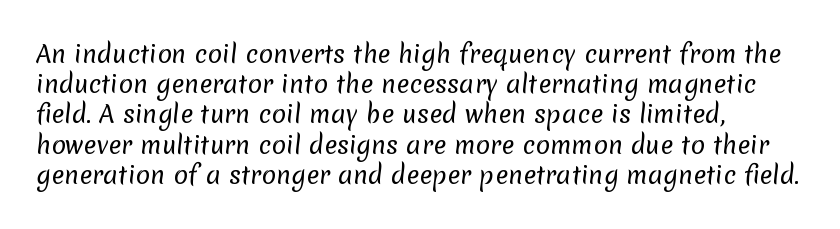
The image shows 24 px text type; set left-aligned, normal line spacing (1.26x), normal letter spacing, not underlined.
